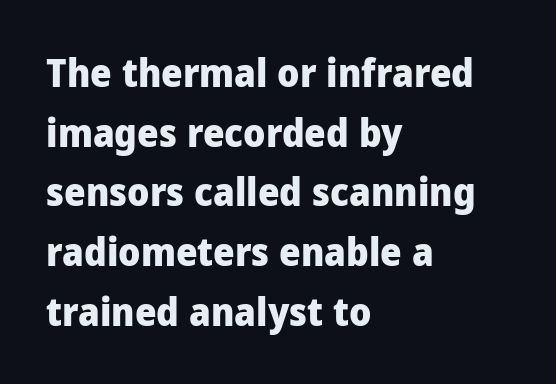
Q: Is the text bold? A: Yes.
Q: Is the text italic (slanted)? A: No, it is upright.
Q: Is the typeface a serif or a sans-serif typeface? A: Sans-serif.
Q: Is the text underlined? A: No.
Q: How is the paragraph aligned? A: Left-aligned.
Q: Is the spacing between letters normal or unusually wide? A: Normal.
Q: Is the spacing between lines tight, normal or loose? A: Normal.
Q: Width (condensed, normal, or wide)? A: Normal.
Q: Stroke contrast? A: Low.
Q: x-height? A: Medium.
Q: Monospaced? A: No.
